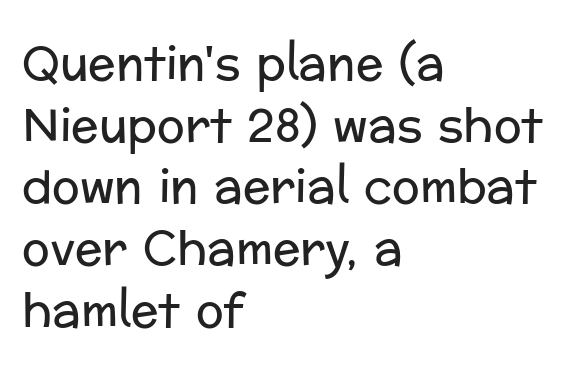
{"serif": "no", "italic": "no", "bold": "no", "weight": "regular", "width": "normal", "stroke_contrast": "low", "x_height": "medium", "monospaced": "no", "underline": "no", "align": "left", "line_spacing": "normal", "line_spacing_ratio": 1.34, "letter_spacing": "normal", "letter_spacing_em": 0.0, "glyph_px": 46}
